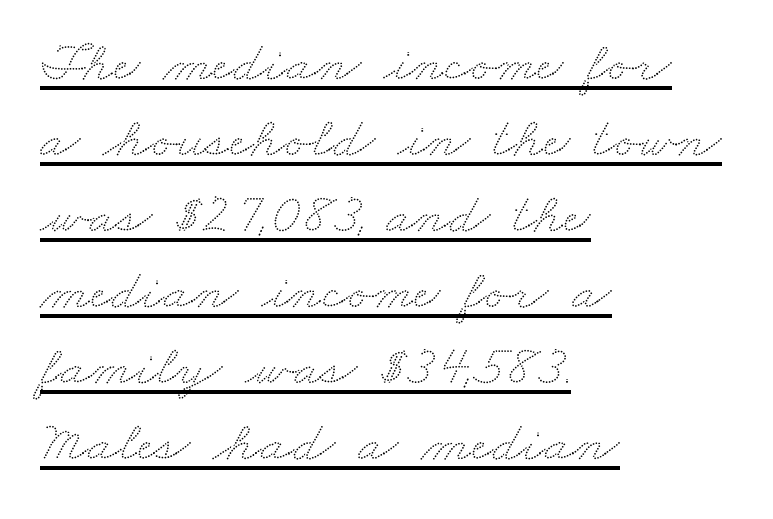
The image shows 58 px wide type; set left-aligned, normal line spacing (1.31x), normal letter spacing, underlined; low stroke contrast and a small x-height.
